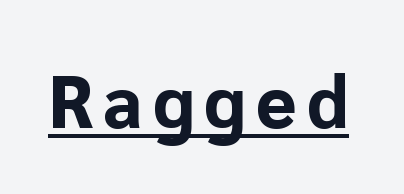
The image shows 74 px bold sans-serif type, upright; set underlined; low stroke contrast and a medium x-height.
